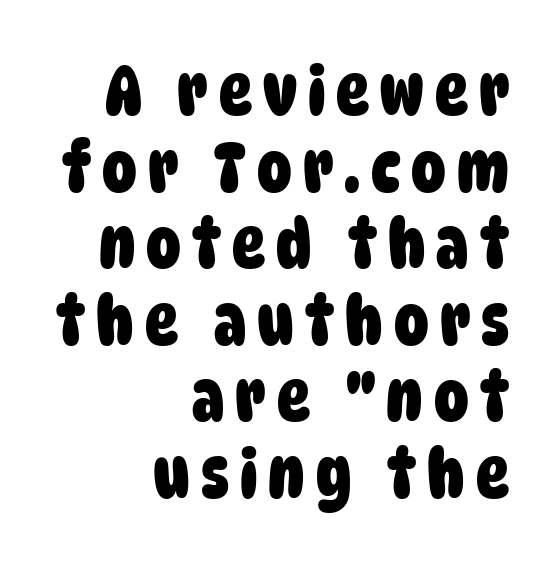
Are there feet on the stems? There aren't — it's a sans. Each line ends at the same right margin while the left side varies. The line-height multiplier appears low, near solid setting. Spacing verdict: proportional, widths tailored to each character. This is heavy type, rendered in bold. Just letters on the line, the space beneath them empty.
